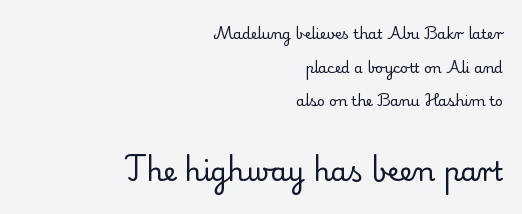
The foot of each line stays bare and open. Regarding leading, the lines here are spaced well apart. These lines keep a tight, regular rhythm from letter to letter. The emphasis by scale lands on block number two, below. Italic: no, the glyphs are upright roman. Short and long lines alike share a common ending point at right.
